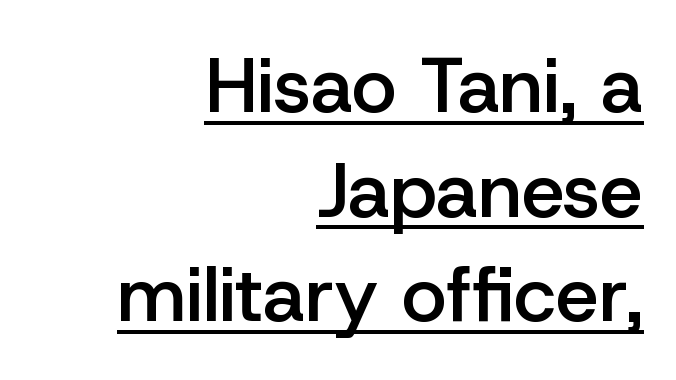
Teacher's note: observe the even right margin — that is flush-right alignment. Is the type bold? Partly — it's a semibold, heavier than regular but not fully bold. Does the type have serifs? No, each stem ends abruptly. Italic? Not at all — the glyphs are vertical. Each line of the rendering has a horizontal stroke beneath the glyphs.
